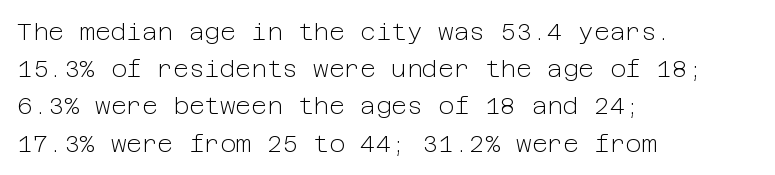
The image shows 24 px text type, upright; set left-aligned, normal line spacing (1.55x), normal letter spacing, not underlined.
